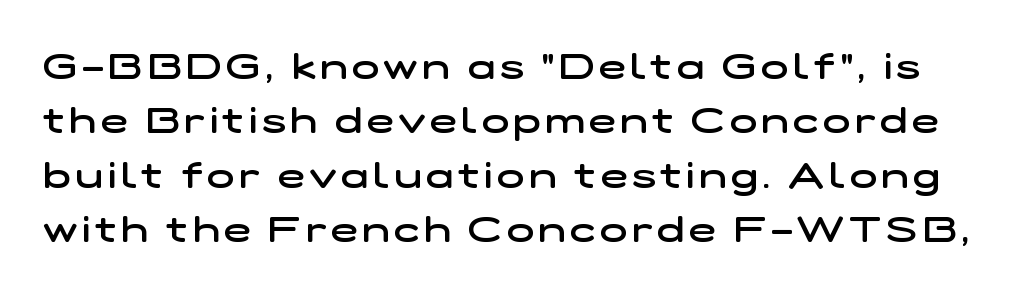
Q: Is the text bold? A: Semi-bold.
Q: Is the typeface a serif or a sans-serif typeface? A: Sans-serif.
Q: Is the text underlined? A: No.
Q: Is the spacing between lines tight, normal or loose? A: Normal.
Q: Width (condensed, normal, or wide)? A: Wide.
Q: Stroke contrast? A: Low.
Q: x-height? A: Medium.
Q: Monospaced? A: No.
